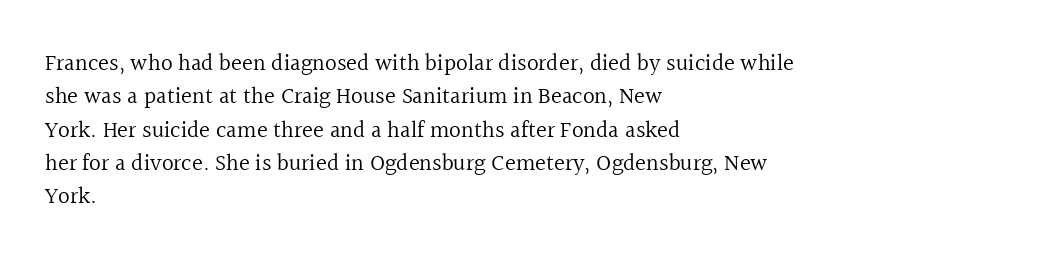
The image shows 23 px text type, upright; set left-aligned, normal line spacing (1.45x), normal letter spacing, not underlined.
